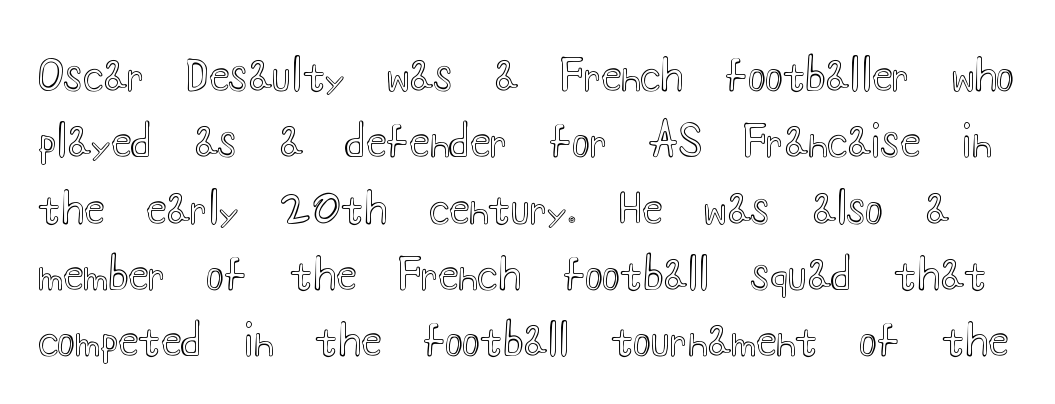
{"italic": "no", "width": "wide", "x_height": "small", "monospaced": "no", "underline": "no", "line_spacing": "normal", "line_spacing_ratio": 1.58, "letter_spacing": "normal", "letter_spacing_em": 0.0, "glyph_px": 42}
